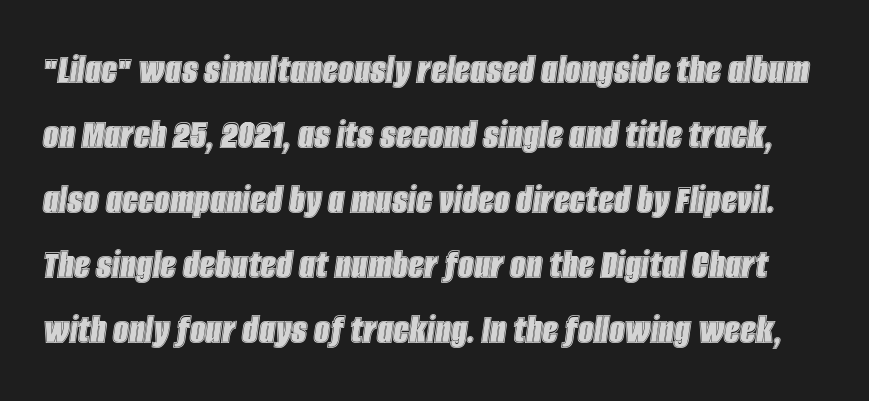
{"italic": "yes", "lean": "right", "slant_degrees": 8, "width": "condensed", "x_height": "large", "monospaced": "no", "underline": "no", "line_spacing": "normal", "line_spacing_ratio": 1.48, "letter_spacing": "normal", "letter_spacing_em": 0.0, "glyph_px": 44}
